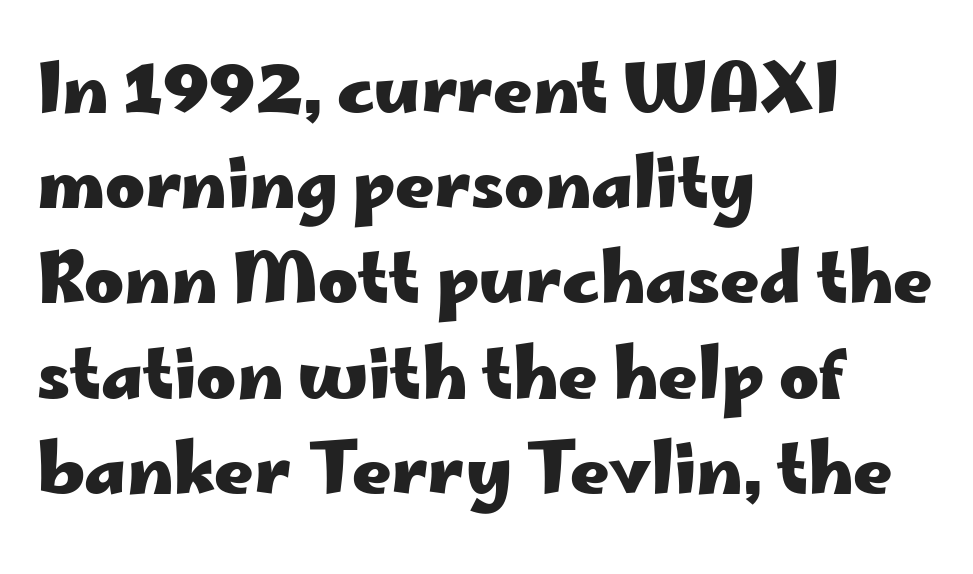
Tracking here is standard; glyphs follow each other at the usual distance. You can tell it's not italic because the verticals are truly vertical. Is the type bold? Yes — the strokes are clearly thick and heavy. The text was rendered using a sans face with plain stroke endings. Here the designer chose a conventional face with non-uniform glyph widths.
